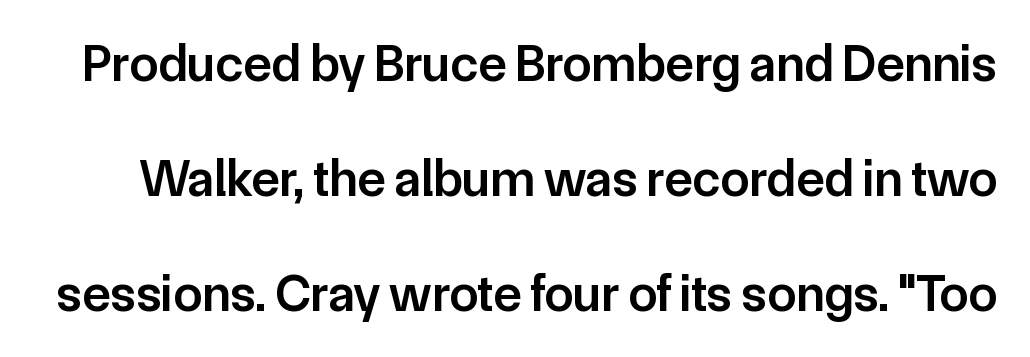
The image shows 52 px semibold sans-serif type, upright; set loose line spacing (2.21x), normal letter spacing, not underlined; low stroke contrast and a medium x-height.
